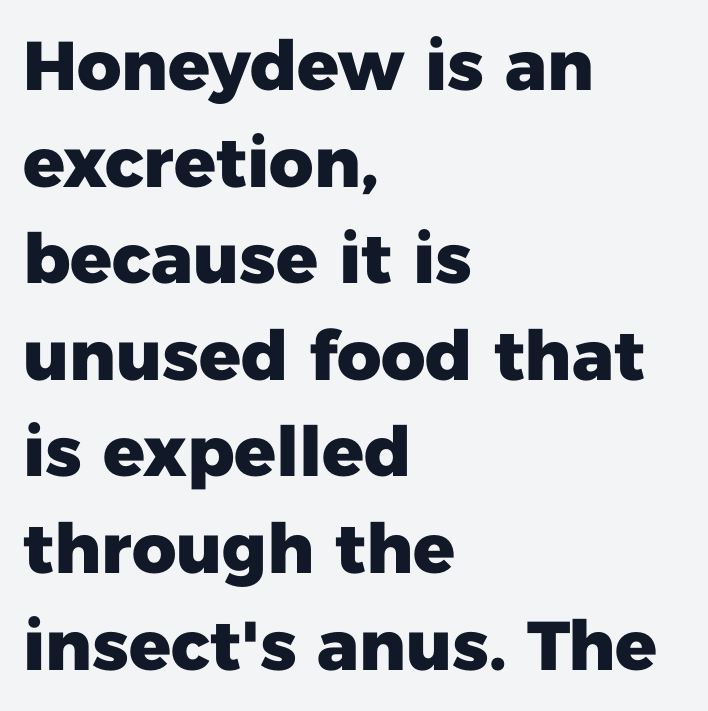
{"serif": "no", "italic": "no", "bold": "yes", "weight": "heavy", "width": "normal", "stroke_contrast": "low", "x_height": "medium", "monospaced": "no", "underline": "no", "align": "left", "line_spacing": "normal", "line_spacing_ratio": 1.4, "letter_spacing": "normal", "letter_spacing_em": 0.0, "glyph_px": 69}
